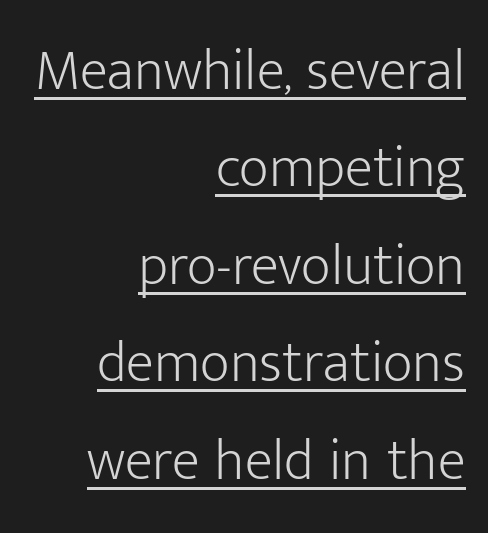
{"serif": "no", "italic": "no", "bold": "no", "weight": "light", "width": "normal", "stroke_contrast": "low", "x_height": "medium", "monospaced": "no", "underline": "yes", "align": "right", "line_spacing": "normal", "line_spacing_ratio": 1.68, "letter_spacing": "normal", "letter_spacing_em": 0.0, "glyph_px": 58}
